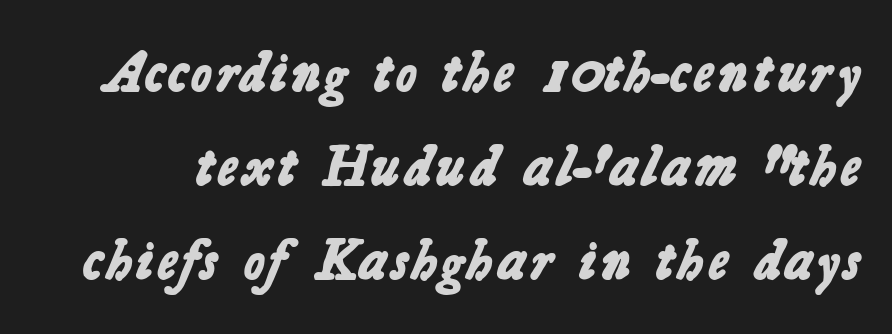
The image shows 57 px bold sans-serif type; set normal line spacing (1.65x), normal letter spacing, not underlined; low stroke contrast and a medium x-height.
